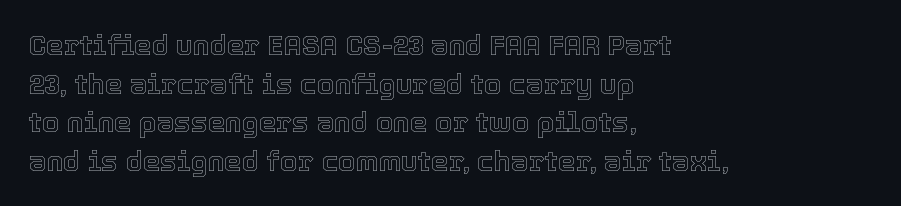
Q: Is the text italic (slanted)? A: No, it is upright.
Q: Is the text underlined? A: No.
Q: How is the paragraph aligned? A: Left-aligned.
Q: Is the spacing between letters normal or unusually wide? A: Normal.
Q: Is the spacing between lines tight, normal or loose? A: Normal.
Q: Width (condensed, normal, or wide)? A: Normal.
Q: x-height? A: Medium.
Q: Monospaced? A: No.
